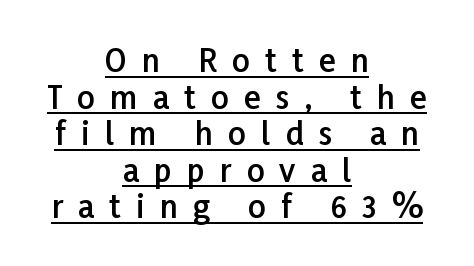
The image shows 31 px semibold sans-serif type, upright; set centered, line spacing 1.18x, unusually wide letter spacing (+0.49 em), underlined; low stroke contrast and a medium x-height.
